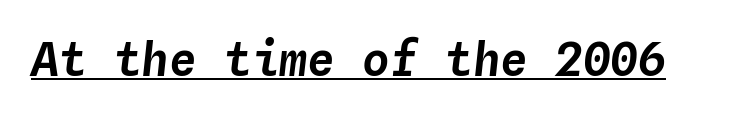
A typesetter would mark this as italic. Look at the tracking — it's just the regular setting, nothing added. The rendering uses typewriter-style spacing with identical character cells. Beneath each row of characters lies a ruled line.
